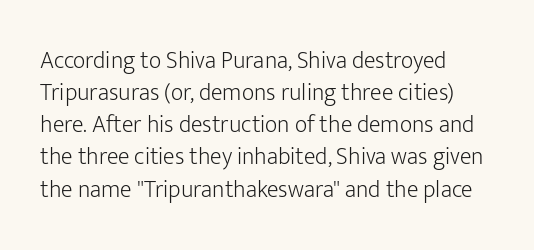
Q: Is the text bold? A: No.
Q: Is the text italic (slanted)? A: No, it is upright.
Q: Is the text underlined? A: No.
Q: How is the paragraph aligned? A: Left-aligned.
Q: Is the spacing between letters normal or unusually wide? A: Normal.
Q: Is the spacing between lines tight, normal or loose? A: Normal.
